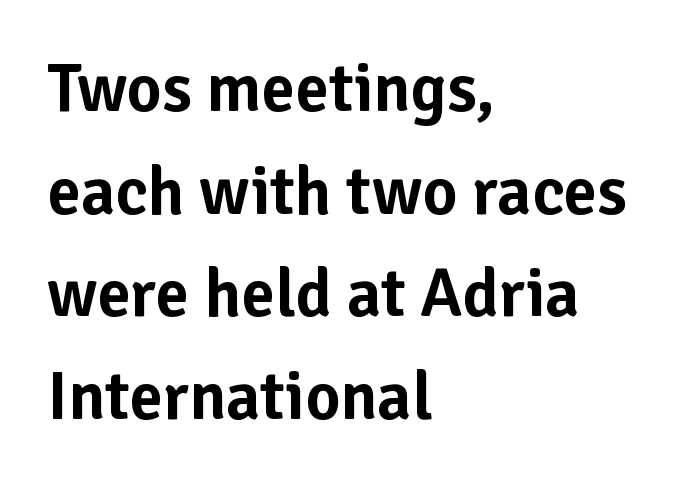
Horizontal alignment here is leftward, the default for most running prose. The typography opts for an upright posture over an oblique one. Glyph-to-glyph distance matches everyday printed text. Looks like regular typesetting: each glyph gets only the width it needs. The glyphs in this specimen are sans serif.
